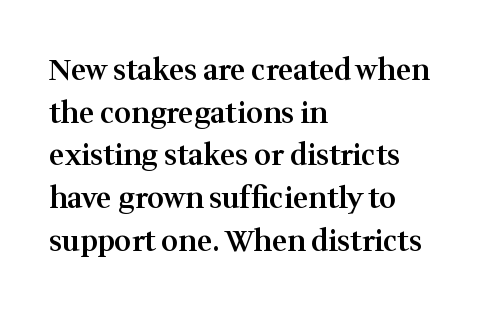
{"serif": "yes", "italic": "no", "bold": "semi", "weight": "semibold", "width": "normal", "stroke_contrast": "medium", "x_height": "medium", "monospaced": "no", "underline": "no", "align": "left", "line_spacing": "normal", "line_spacing_ratio": 1.47, "letter_spacing": "normal", "letter_spacing_em": 0.0, "glyph_px": 29}
